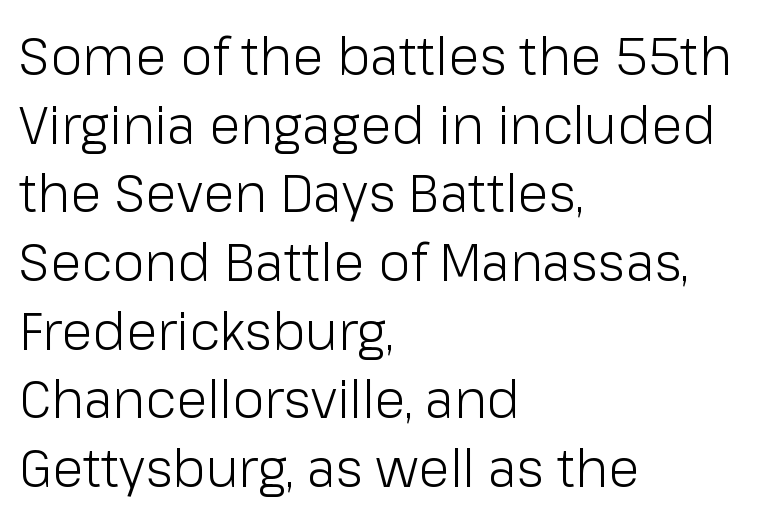
The image shows 52 px light sans-serif type, upright; set left-aligned, normal line spacing (1.32x), normal letter spacing, not underlined; low stroke contrast and a medium x-height.
